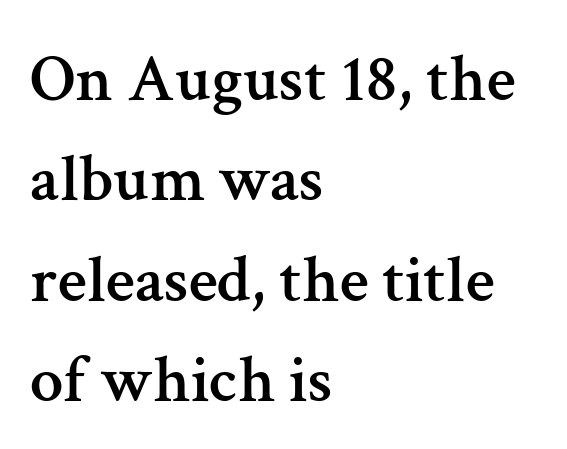
Q: Is the text italic (slanted)? A: No, it is upright.
Q: Is the typeface a serif or a sans-serif typeface? A: Serif.
Q: Is the text underlined? A: No.
Q: How is the paragraph aligned? A: Left-aligned.
Q: Is the spacing between letters normal or unusually wide? A: Normal.
Q: Is the spacing between lines tight, normal or loose? A: Normal.
Q: Width (condensed, normal, or wide)? A: Normal.
Q: Stroke contrast? A: Medium.
Q: x-height? A: Medium.
Q: Monospaced? A: No.
